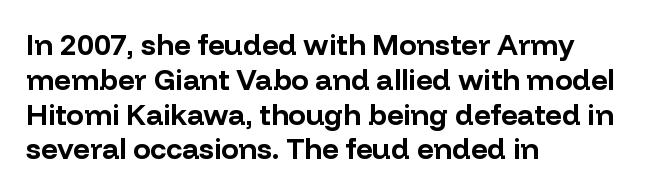
{"serif": "no", "italic": "no", "bold": "yes", "weight": "bold", "width": "normal", "stroke_contrast": "low", "x_height": "medium", "monospaced": "no", "underline": "no", "align": "left", "line_spacing_ratio": 1.2, "letter_spacing": "normal", "letter_spacing_em": 0.0, "glyph_px": 29}
